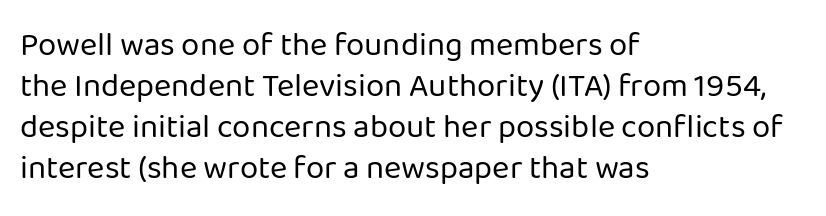
Do the characters align in a grid? No, the font is proportional. This sample uses plain, unmodified letter spacing. The lettering stays uniformly vertical, giving the passage a roman look. A bare baseline throughout the passage. Font category for this specimen: sans-serif. Ink coverage per letter is moderate at most.
